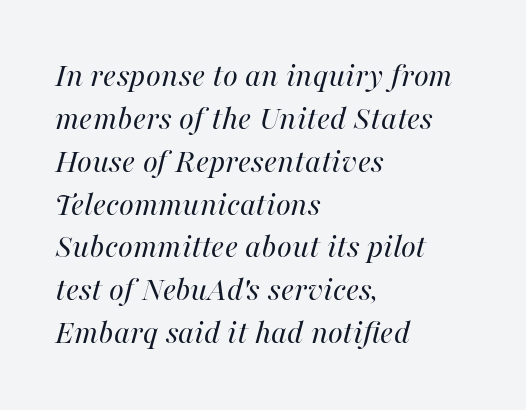
{"italic": "yes", "lean": "right", "slant_degrees": 16, "bold": "no", "weight": "regular", "width": "normal", "stroke_contrast": "high", "x_height": "medium", "monospaced": "no", "underline": "no", "align": "left", "line_spacing": "normal", "line_spacing_ratio": 1.26, "letter_spacing": "normal", "letter_spacing_em": 0.0, "glyph_px": 34}
